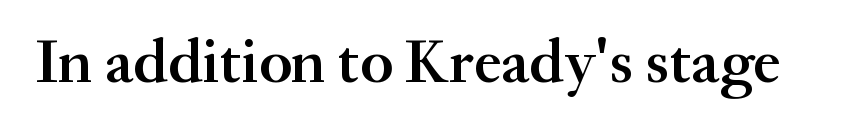
The image shows 62 px semibold serif type, upright; set normal letter spacing, not underlined; medium stroke contrast and a small x-height.
